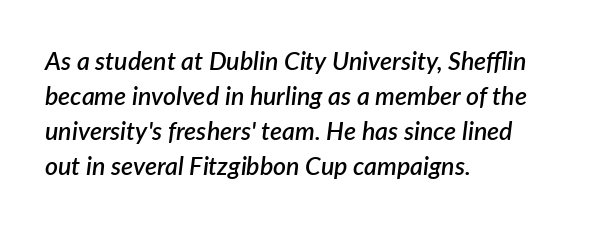
{"italic": "yes", "lean": "right", "slant_degrees": 7, "bold": "semi", "underline": "no", "align": "left", "line_spacing": "normal", "line_spacing_ratio": 1.4, "letter_spacing": "normal", "letter_spacing_em": 0.0, "glyph_px": 25}
